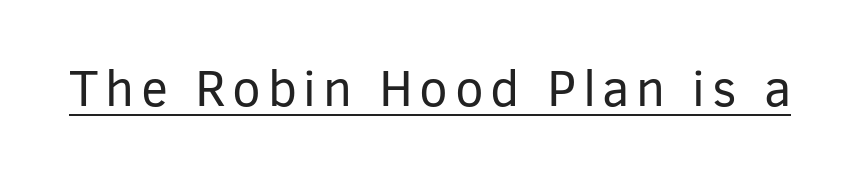
Q: Is the text bold? A: No.
Q: Is the text italic (slanted)? A: No, it is upright.
Q: Is the typeface a serif or a sans-serif typeface? A: Sans-serif.
Q: Is the text underlined? A: Yes.
Q: Width (condensed, normal, or wide)? A: Normal.
Q: Stroke contrast? A: Low.
Q: x-height? A: Medium.
Q: Monospaced? A: No.
